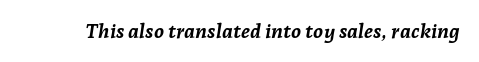
Only glyphs here, with clear space below each row. Every character sits at an angle, as italics do. Every letter is thick-stroked: bold, no question. The face used here is rendered with its standard letterfit.
